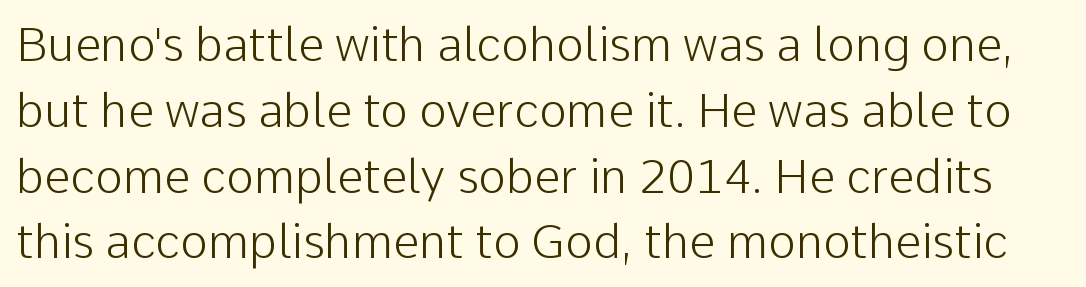
Q: Is the text bold? A: No.
Q: Is the text italic (slanted)? A: No, it is upright.
Q: Is the typeface a serif or a sans-serif typeface? A: Sans-serif.
Q: Is the text underlined? A: No.
Q: Is the spacing between letters normal or unusually wide? A: Normal.
Q: Is the spacing between lines tight, normal or loose? A: Normal.
Q: Width (condensed, normal, or wide)? A: Normal.
Q: Stroke contrast? A: Low.
Q: x-height? A: Medium.
Q: Monospaced? A: No.
